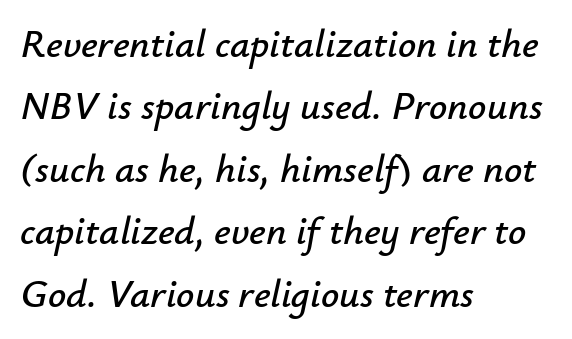
The image shows 40 px text type, italic (leaning right); set left-aligned, normal line spacing (1.56x), normal letter spacing, not underlined; low stroke contrast and a small x-height.
